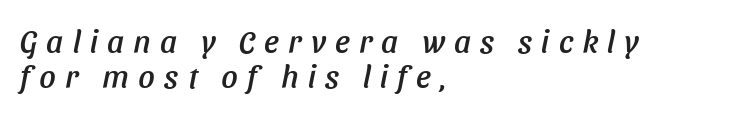
Quick note: underline off. Left-aligned paragraph, ragged on the right. The horizontal fit of the characters is loose and conspicuously gappy.
